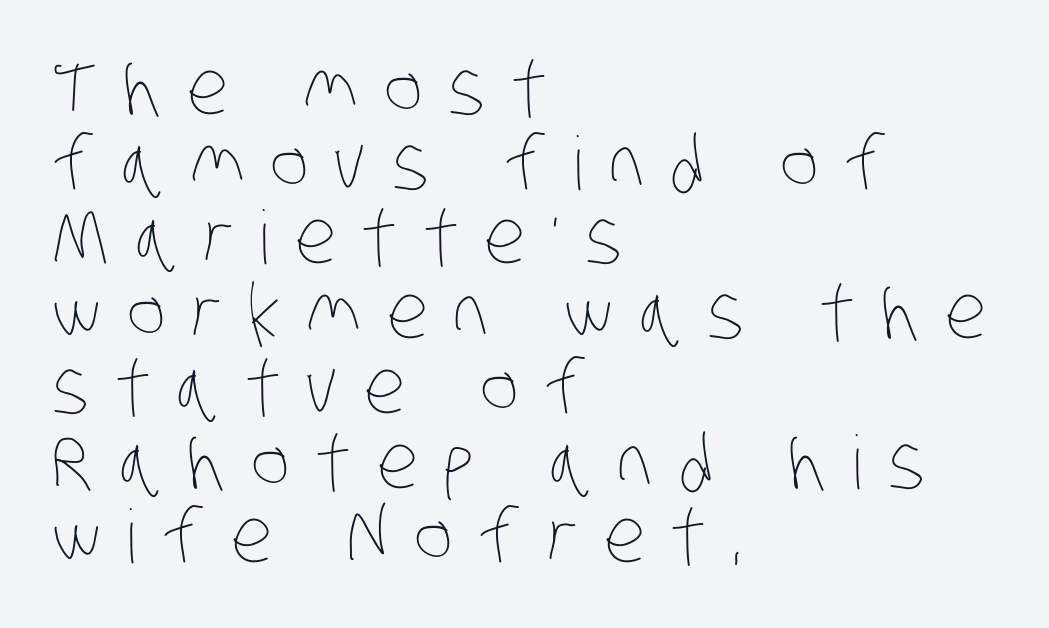
The image shows 74 px thin, condensed type; set left-aligned, tight line spacing (1.01x), unusually wide letter spacing (+0.35 em), not underlined; low stroke contrast and a large x-height.
